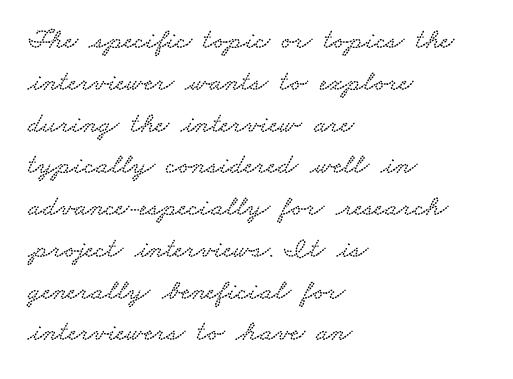
Classification — serif. The paragraph has a hard left edge and a soft right edge. Honestly, there is no underline to notice here at all. Caption: standard tracking, unaltered.
